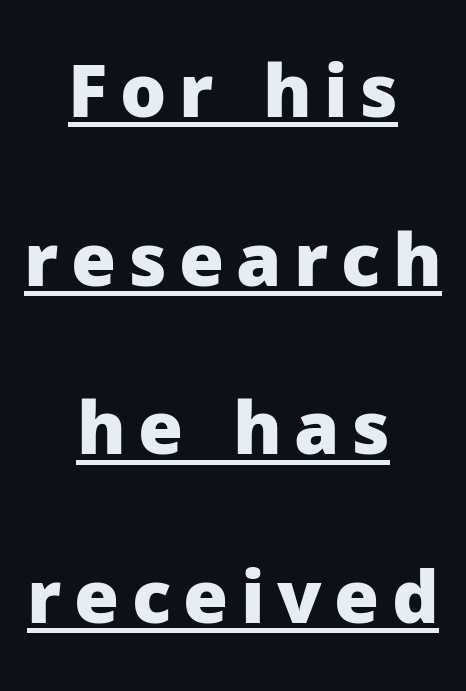
Looks like someone drew a line under every word here. Baseline-to-baseline distance is far greater than the letter height. Each letter keeps its own natural width here, so spacing adapts to shape. Heft: maximum for text — a bold.
